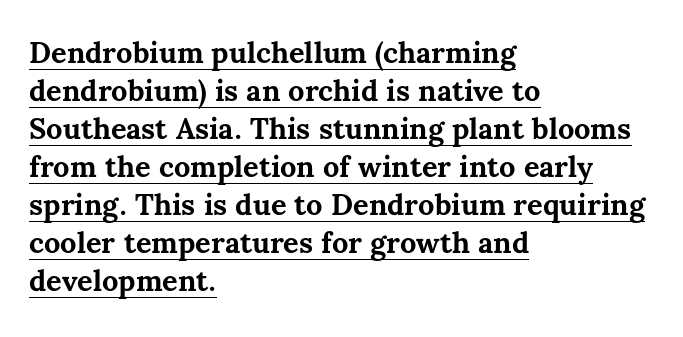
Typeset ragged right — the left edge is the straight one. On the weight axis this lands at bold, roughly 700. What stands out about the letter spacing? Nothing — it is the standard amount. Evenly set lines give the paragraph a standard silhouette.
